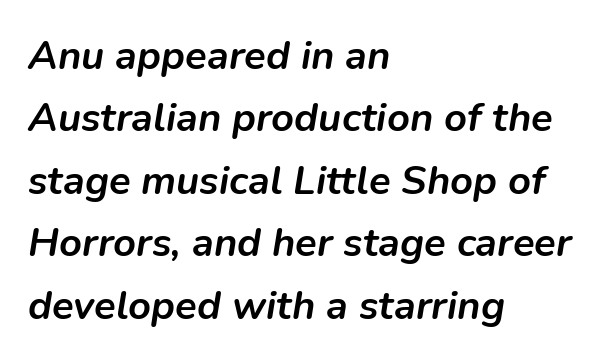
Rows of type keep a routine distance in the vertical direction. How heavy is the stroke? Heavy — this is a bold. Characters are canted at an angle relative to the baseline's perpendicular. Bare-footed words on every line.
